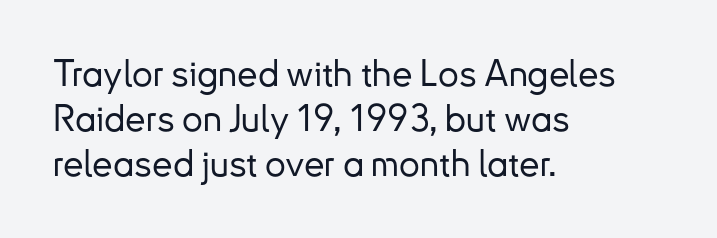
The image shows 37 px sans-serif type, upright; set left-aligned, line spacing 1.21x, normal letter spacing, not underlined; low stroke contrast and a small x-height.
